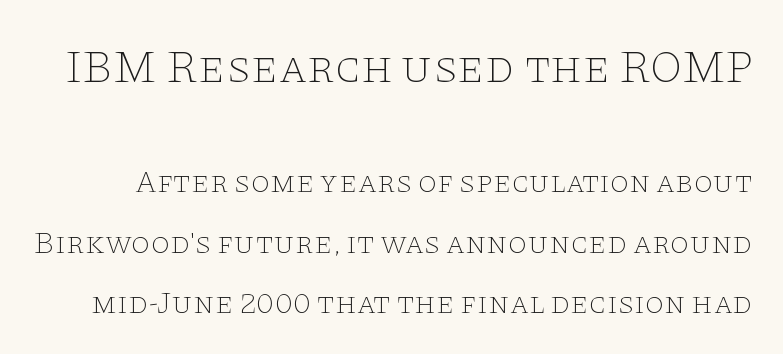
The image shows 46 px thin, wide serif type, upright; set loose line spacing (1.96x), normal letter spacing, not underlined; the first (top) block is 1.48x larger; low stroke contrast and a large x-height.
